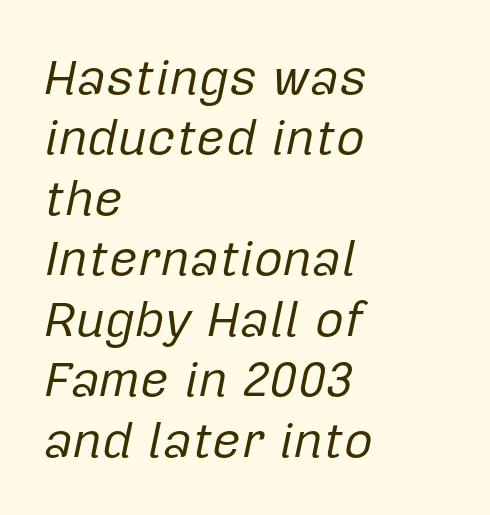
The line texture is even and compact thanks to regular tracking. These lines are rendered in a variable-pitch font. Designer's note — italics engaged. A bare baseline throughout the passage. Every row of glyphs begins at an identical x-position on the left. A quiet, ordinary-to-light weight characterises the typeface.
